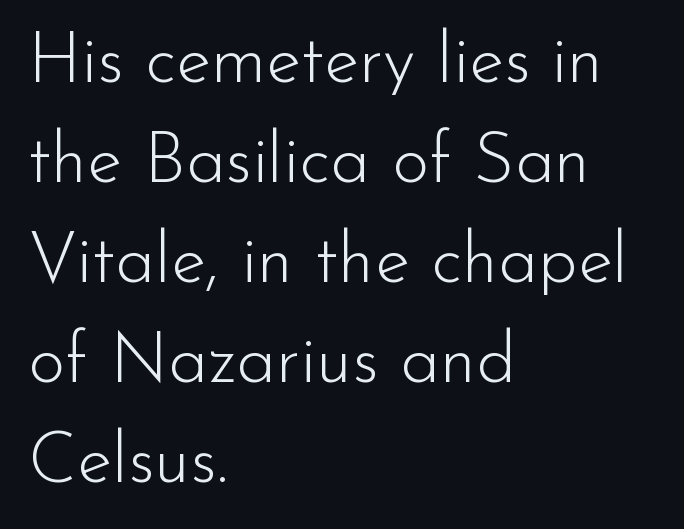
{"serif": "no", "italic": "no", "bold": "no", "weight": "light", "width": "normal", "stroke_contrast": "low", "x_height": "small", "monospaced": "no", "underline": "no", "align": "left", "line_spacing": "normal", "line_spacing_ratio": 1.41, "letter_spacing": "normal", "letter_spacing_em": 0.0, "glyph_px": 71}
